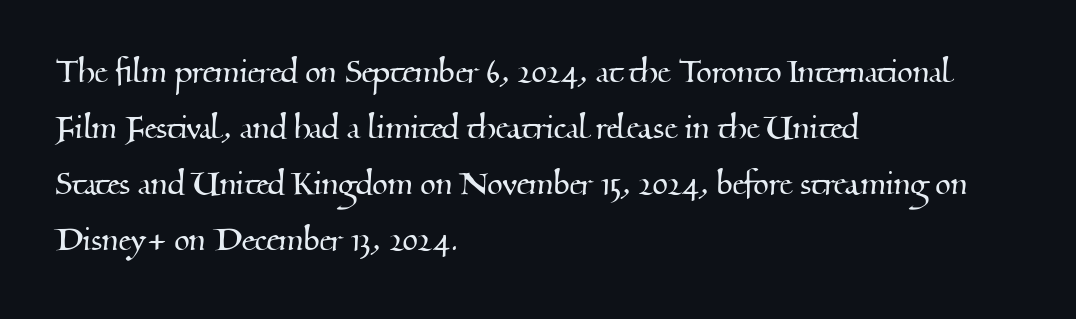
The image shows 40 px serif type; set left-aligned, normal line spacing (1.4x), normal letter spacing, not underlined; medium stroke contrast and a small x-height.
